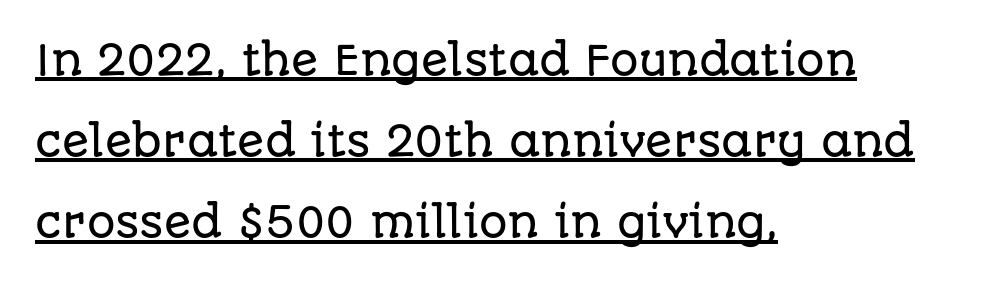
{"serif": "no", "italic": "no", "width": "normal", "stroke_contrast": "low", "x_height": "large", "monospaced": "no", "underline": "yes", "align": "left", "line_spacing": "loose", "line_spacing_ratio": 2.03, "letter_spacing": "normal", "letter_spacing_em": 0.0, "glyph_px": 40}
